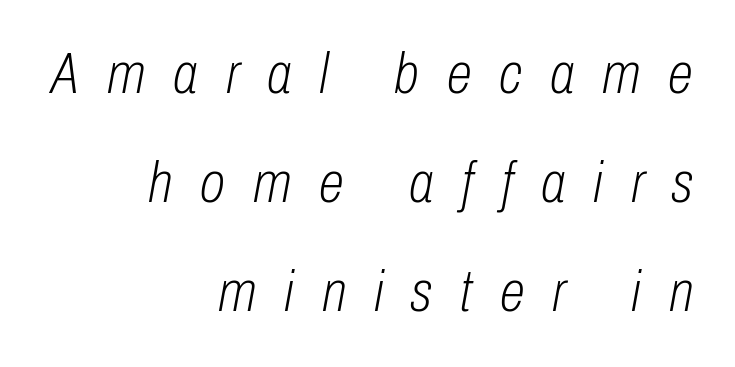
{"italic": "yes", "lean": "right", "slant_degrees": 10, "bold": "no", "weight": "light", "width": "condensed", "stroke_contrast": "low", "x_height": "medium", "monospaced": "no", "underline": "no", "align": "right", "line_spacing_ratio": 1.88, "letter_spacing": "wide", "letter_spacing_em": 0.48, "glyph_px": 58}
